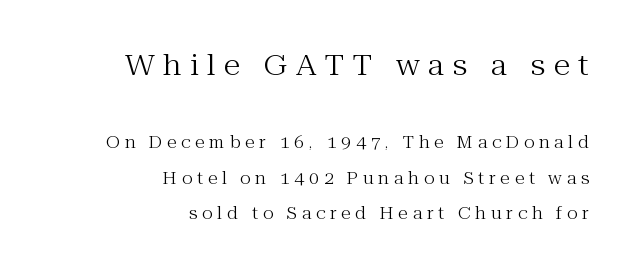
Q: Is the text bold? A: No.
Q: Is the text italic (slanted)? A: No, it is upright.
Q: Is the typeface a serif or a sans-serif typeface? A: Serif.
Q: Is the text underlined? A: No.
Q: How is the paragraph aligned? A: Right-aligned.
Q: Is the spacing between letters normal or unusually wide? A: Unusually wide.
Q: Is the spacing between lines tight, normal or loose? A: Loose.
Q: Which block of text is set in a larger size, the first (top) or the second (bottom)? A: The first (top) one.
Q: Width (condensed, normal, or wide)? A: Normal.
Q: Stroke contrast? A: Medium.
Q: x-height? A: Medium.
Q: Monospaced? A: No.
